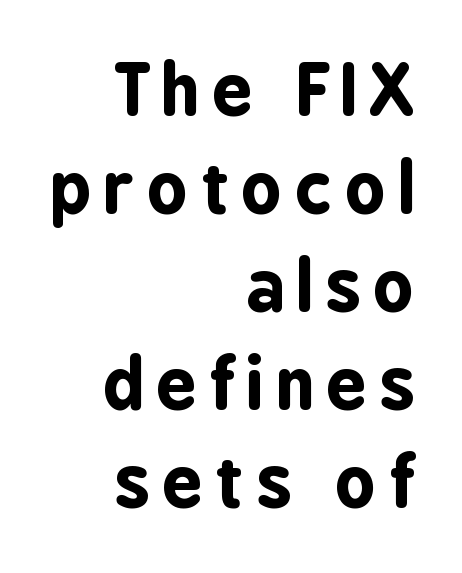
{"serif": "no", "italic": "no", "bold": "yes", "weight": "bold", "width": "condensed", "stroke_contrast": "low", "x_height": "medium", "monospaced": "no", "underline": "no", "align": "right", "line_spacing": "normal", "line_spacing_ratio": 1.4, "glyph_px": 70}
